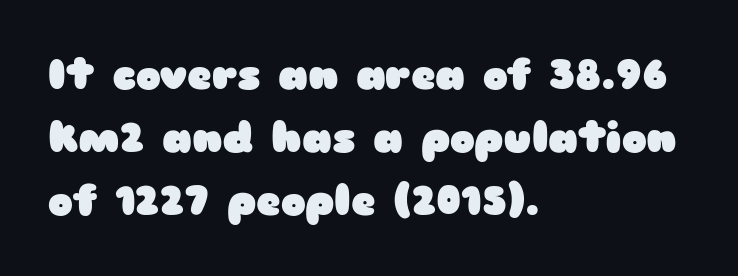
The image shows 42 px heavy, wide sans-serif type, upright; set left-aligned, normal line spacing (1.5x), normal letter spacing, not underlined; low stroke contrast and a medium x-height.
